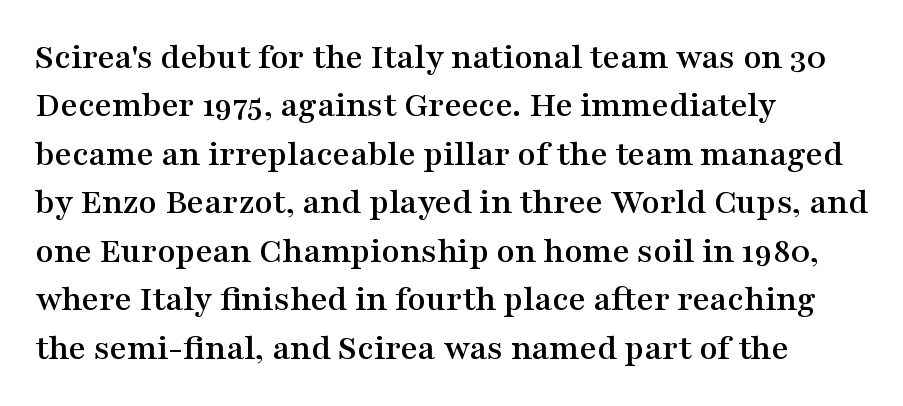
{"serif": "yes", "italic": "no", "width": "wide", "stroke_contrast": "medium", "x_height": "medium", "monospaced": "no", "underline": "no", "align": "left", "line_spacing": "normal", "line_spacing_ratio": 1.31, "letter_spacing": "normal", "letter_spacing_em": 0.0, "glyph_px": 37}
